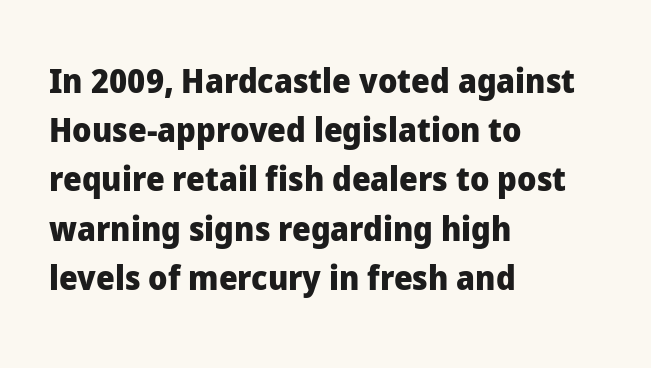
Q: Is the text bold? A: Yes.
Q: Is the text italic (slanted)? A: No, it is upright.
Q: Is the typeface a serif or a sans-serif typeface? A: Sans-serif.
Q: Is the text underlined? A: No.
Q: How is the paragraph aligned? A: Left-aligned.
Q: Is the spacing between letters normal or unusually wide? A: Normal.
Q: Is the spacing between lines tight, normal or loose? A: Normal.
Q: Width (condensed, normal, or wide)? A: Normal.
Q: Stroke contrast? A: Low.
Q: x-height? A: Medium.
Q: Monospaced? A: No.
